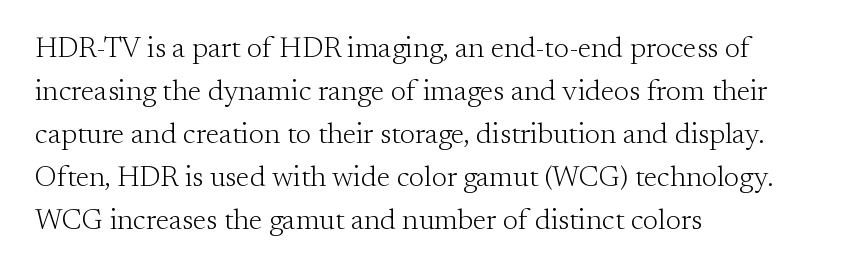
The image shows 29 px light serif type, upright; set left-aligned, normal line spacing (1.48x), normal letter spacing, not underlined; medium stroke contrast and a small x-height.
